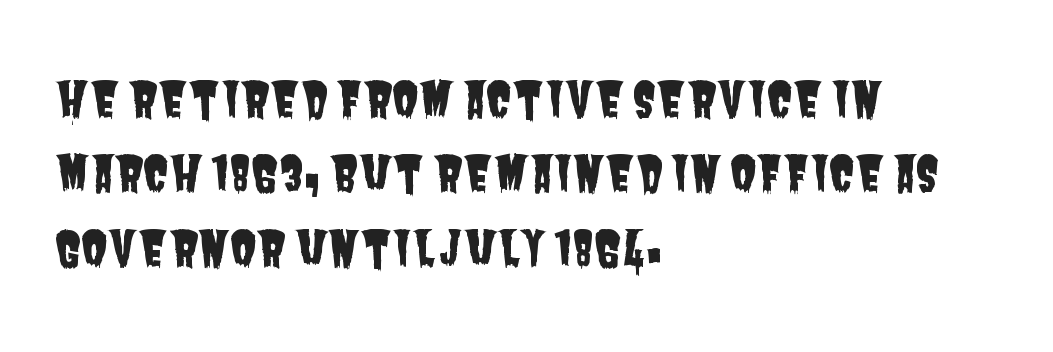
{"serif": "no", "width": "condensed", "stroke_contrast": "low", "x_height": "large", "monospaced": "no", "underline": "no", "align": "left", "line_spacing": "normal", "line_spacing_ratio": 1.55, "letter_spacing": "normal", "letter_spacing_em": 0.0, "glyph_px": 48}
